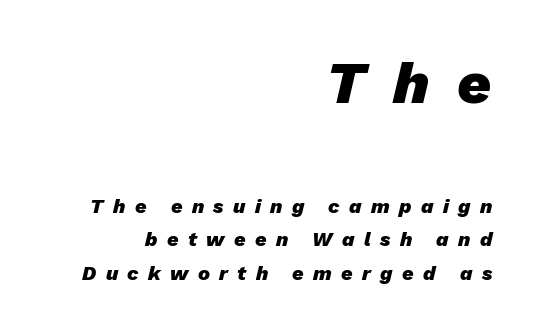
Q: Is the text bold? A: Yes.
Q: Is the text italic (slanted)? A: Yes, it leans right by about 13 degrees.
Q: Is the text underlined? A: No.
Q: How is the paragraph aligned? A: Right-aligned.
Q: Is the spacing between letters normal or unusually wide? A: Unusually wide.
Q: Is the spacing between lines tight, normal or loose? A: Normal.
Q: Which block of text is set in a larger size, the first (top) or the second (bottom)? A: The first (top) one.
Q: Width (condensed, normal, or wide)? A: Normal.
Q: Stroke contrast? A: Low.
Q: x-height? A: Medium.
Q: Monospaced? A: No.
